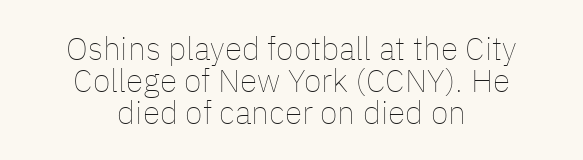
Q: Is the text bold? A: No.
Q: Is the text italic (slanted)? A: No, it is upright.
Q: Is the text underlined? A: No.
Q: How is the paragraph aligned? A: Centered.
Q: Is the spacing between letters normal or unusually wide? A: Normal.
Q: Is the spacing between lines tight, normal or loose? A: Tight.
Q: Width (condensed, normal, or wide)? A: Normal.
Q: Stroke contrast? A: Low.
Q: x-height? A: Medium.
Q: Monospaced? A: No.
